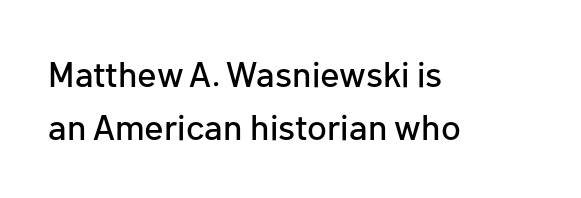
The image shows 36 px sans-serif type, upright; set left-aligned, normal line spacing (1.48x), normal letter spacing, not underlined; low stroke contrast and a medium x-height.
